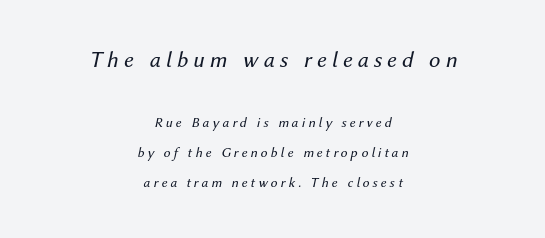
Q: Is the text bold? A: No.
Q: Is the text italic (slanted)? A: Yes, it leans right by about 12 degrees.
Q: Is the text underlined? A: No.
Q: How is the paragraph aligned? A: Centered.
Q: Is the spacing between letters normal or unusually wide? A: Unusually wide.
Q: Is the spacing between lines tight, normal or loose? A: Loose.
Q: Which block of text is set in a larger size, the first (top) or the second (bottom)? A: The first (top) one.
